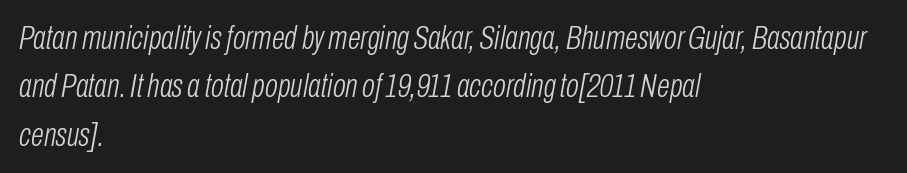
{"italic": "yes", "lean": "right", "slant_degrees": 10, "bold": "no", "weight": "light", "width": "condensed", "stroke_contrast": "low", "x_height": "medium", "monospaced": "no", "underline": "no", "align": "left", "line_spacing": "normal", "line_spacing_ratio": 1.42, "letter_spacing": "normal", "letter_spacing_em": 0.0, "glyph_px": 34}
